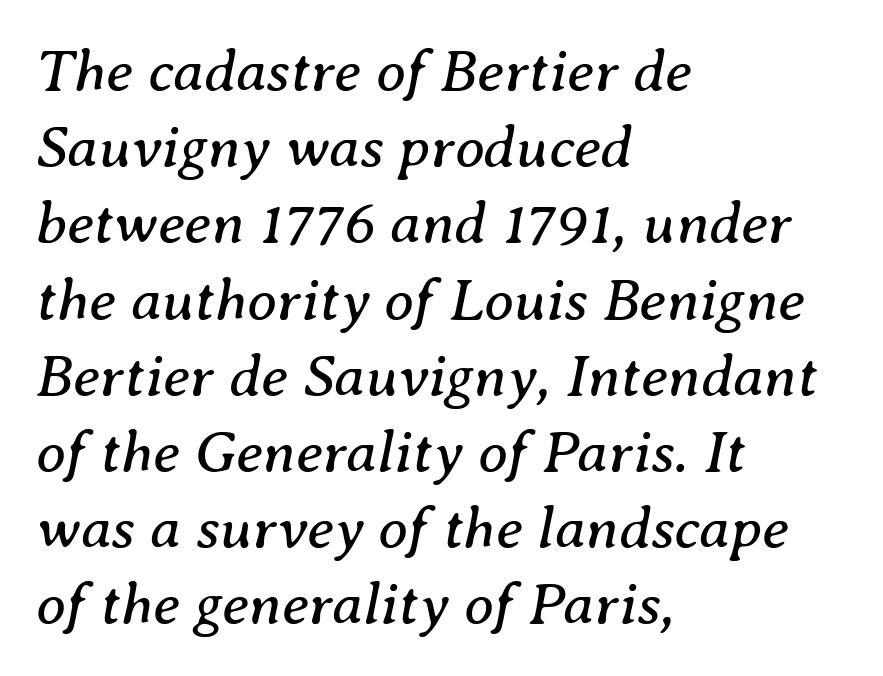
The image shows 60 px regular-weight serif type, italic (leaning right); set left-aligned, normal line spacing (1.27x), normal letter spacing, not underlined; medium stroke contrast and a medium x-height.
